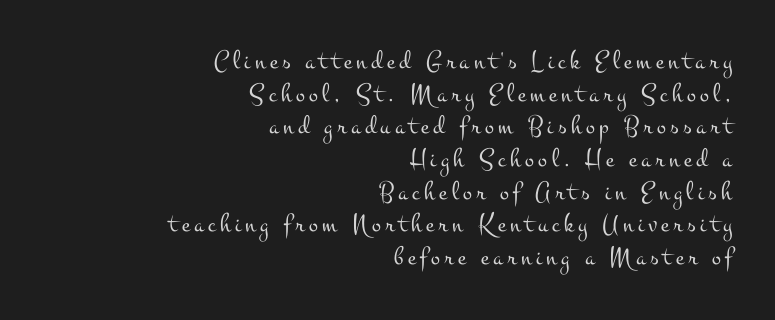
Q: Is the text bold? A: No.
Q: Is the text italic (slanted)? A: Yes.
Q: Is the text underlined? A: No.
Q: How is the paragraph aligned? A: Right-aligned.
